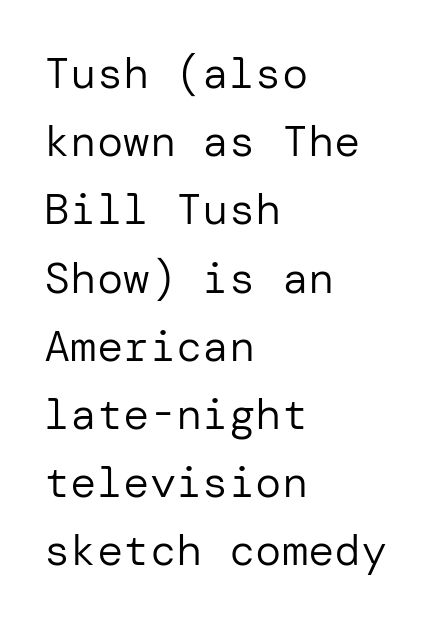
{"serif": "no", "italic": "no", "bold": "no", "weight": "regular", "width": "normal", "stroke_contrast": "low", "x_height": "medium", "underline": "no", "align": "left", "line_spacing": "normal", "line_spacing_ratio": 1.55, "letter_spacing": "normal", "letter_spacing_em": 0.0, "glyph_px": 44}
